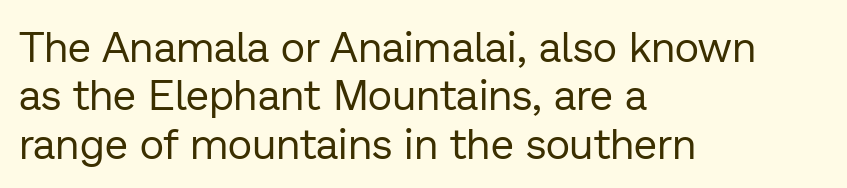
{"serif": "no", "italic": "no", "bold": "no", "weight": "regular", "width": "normal", "stroke_contrast": "low", "x_height": "medium", "monospaced": "no", "underline": "no", "align": "left", "line_spacing": "tight", "line_spacing_ratio": 1.15, "letter_spacing": "normal", "letter_spacing_em": 0.0, "glyph_px": 42}
